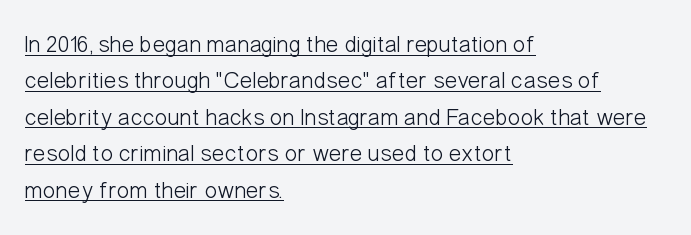
The image shows 24 px text type, upright; set left-aligned, normal line spacing (1.52x), normal letter spacing, underlined.
